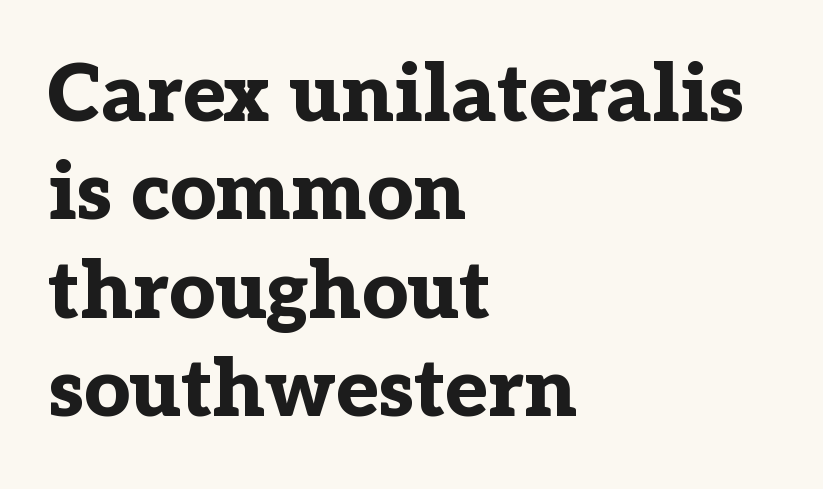
Q: Is the text bold? A: Yes.
Q: Is the text italic (slanted)? A: No, it is upright.
Q: Is the typeface a serif or a sans-serif typeface? A: Serif.
Q: Is the text underlined? A: No.
Q: How is the paragraph aligned? A: Left-aligned.
Q: Is the spacing between letters normal or unusually wide? A: Normal.
Q: Width (condensed, normal, or wide)? A: Normal.
Q: Stroke contrast? A: Low.
Q: x-height? A: Medium.
Q: Monospaced? A: No.
